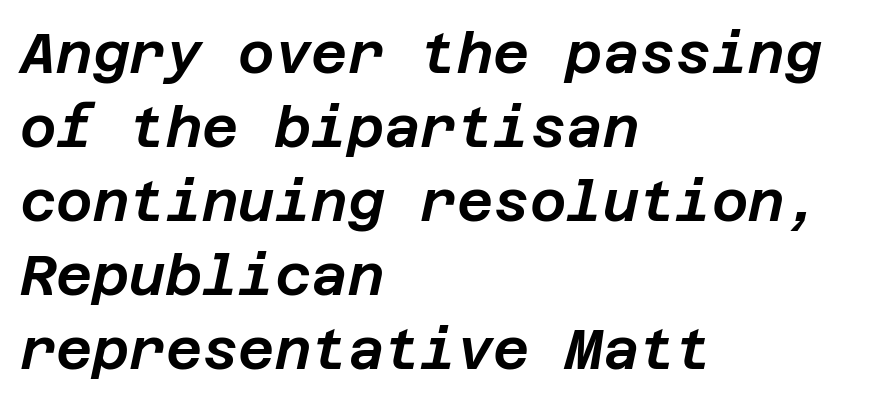
{"italic": "yes", "lean": "right", "slant_degrees": 12, "width": "normal", "stroke_contrast": "low", "x_height": "large", "underline": "no", "align": "left", "line_spacing": "normal", "line_spacing_ratio": 1.32, "letter_spacing": "normal", "letter_spacing_em": 0.0, "glyph_px": 56}
